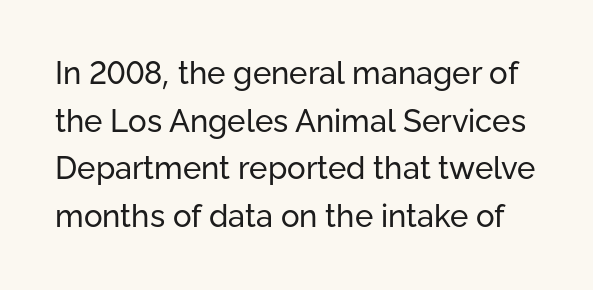
The image shows 31 px regular-weight sans-serif type, upright; set normal line spacing (1.54x), normal letter spacing, not underlined; low stroke contrast and a medium x-height.
